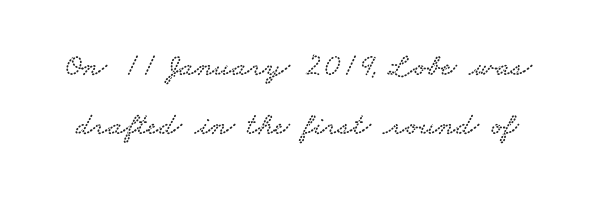
{"serif": "yes", "width": "wide", "stroke_contrast": "low", "x_height": "small", "monospaced": "no", "underline": "no", "line_spacing_ratio": 1.83, "letter_spacing": "normal", "letter_spacing_em": 0.0, "glyph_px": 32}
